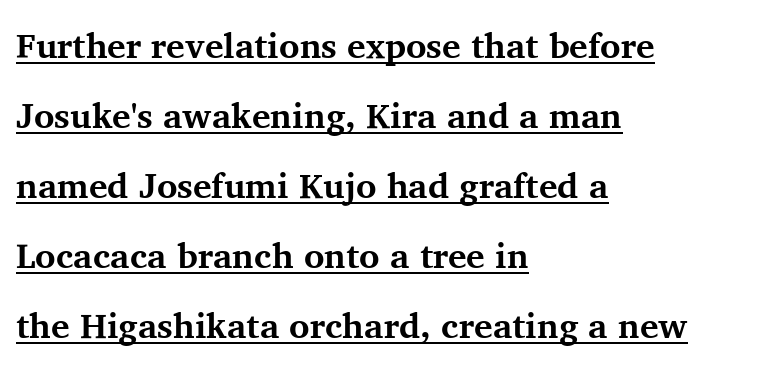
{"serif": "yes", "italic": "no", "bold": "yes", "weight": "bold", "width": "normal", "stroke_contrast": "medium", "x_height": "medium", "monospaced": "no", "underline": "yes", "align": "left", "line_spacing": "loose", "line_spacing_ratio": 2.0, "letter_spacing": "normal", "letter_spacing_em": 0.0, "glyph_px": 35}
